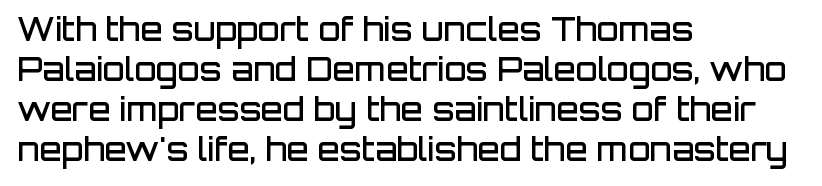
The letters stand upright; this is a roman face. Observe the absence of serifs on each vertical stroke in this sample. Is this a fixed-width face? No — the glyphs have proportional, varying widths. Each line starts at the same left margin while the right side varies. I'd describe the lettering as semibold — firm but not a full bold. These lines sit exactly where default settings would place them.
